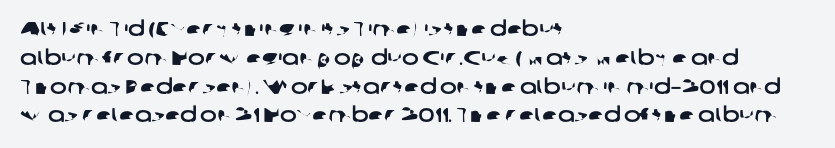
The image shows 20 px text type; set left-aligned, normal line spacing (1.44x), normal letter spacing, not underlined.
